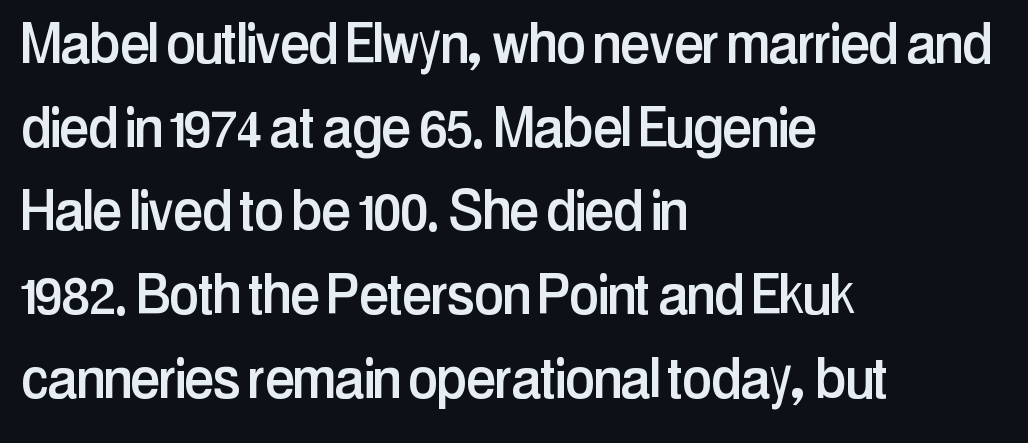
Q: Is the text italic (slanted)? A: No, it is upright.
Q: Is the typeface a serif or a sans-serif typeface? A: Sans-serif.
Q: Is the text underlined? A: No.
Q: How is the paragraph aligned? A: Left-aligned.
Q: Is the spacing between letters normal or unusually wide? A: Normal.
Q: Is the spacing between lines tight, normal or loose? A: Normal.
Q: Width (condensed, normal, or wide)? A: Condensed.
Q: Stroke contrast? A: Low.
Q: x-height? A: Medium.
Q: Monospaced? A: No.
